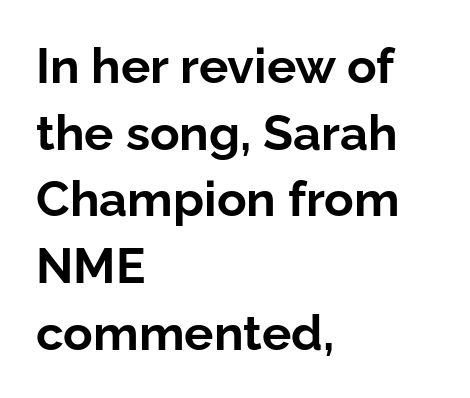
Q: Is the text bold? A: Yes.
Q: Is the text italic (slanted)? A: No, it is upright.
Q: Is the typeface a serif or a sans-serif typeface? A: Sans-serif.
Q: Is the text underlined? A: No.
Q: How is the paragraph aligned? A: Left-aligned.
Q: Is the spacing between letters normal or unusually wide? A: Normal.
Q: Is the spacing between lines tight, normal or loose? A: Normal.
Q: Width (condensed, normal, or wide)? A: Normal.
Q: Stroke contrast? A: Low.
Q: x-height? A: Medium.
Q: Monospaced? A: No.
